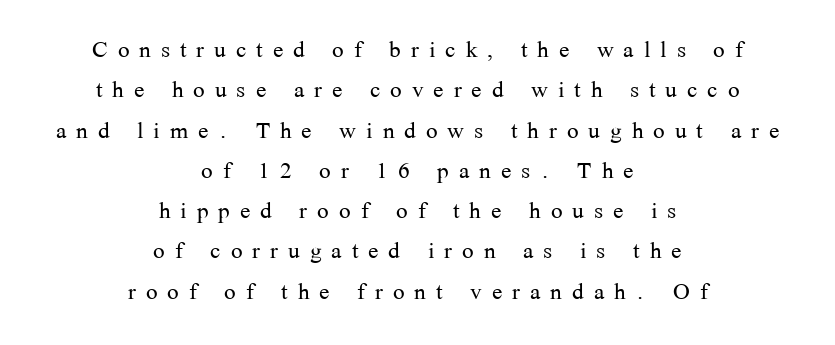
{"serif": "yes", "italic": "no", "bold": "no", "weight": "light", "width": "normal", "stroke_contrast": "medium", "x_height": "medium", "monospaced": "no", "underline": "no", "align": "center", "line_spacing": "normal", "line_spacing_ratio": 1.3, "letter_spacing": "wide", "letter_spacing_em": 0.32, "glyph_px": 31}
